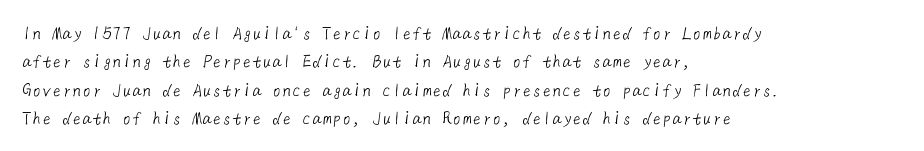
Short and long lines alike share a common starting point at left. Between one letter and the next there's only the usual sliver of space. Compared with typical paragraphs, the rows here are spaced about the same. Decoration check: the copy has no underline. No letter is thick-stroked: the sample isn't bold.
